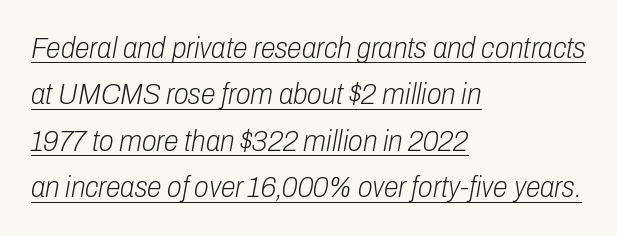
The image shows 30 px light, condensed type, italic (leaning right); set left-aligned, normal line spacing (1.55x), normal letter spacing, underlined; low stroke contrast and a medium x-height.
